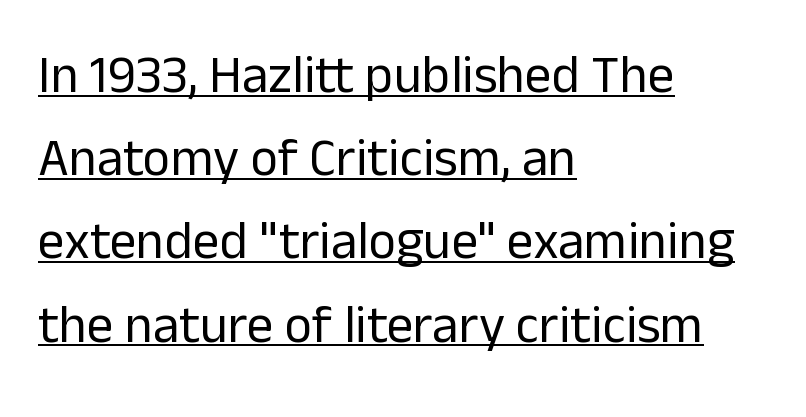
Q: Is the text bold? A: No.
Q: Is the text italic (slanted)? A: No, it is upright.
Q: Is the typeface a serif or a sans-serif typeface? A: Sans-serif.
Q: Is the text underlined? A: Yes.
Q: How is the paragraph aligned? A: Left-aligned.
Q: Is the spacing between letters normal or unusually wide? A: Normal.
Q: Is the spacing between lines tight, normal or loose? A: Normal.
Q: Width (condensed, normal, or wide)? A: Normal.
Q: Stroke contrast? A: Low.
Q: x-height? A: Medium.
Q: Monospaced? A: No.
